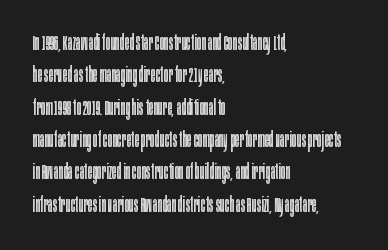
Does extra space separate the letters? No, they use regular spacing. Compared with a typical body face, this is equally light or lighter still. Casual observation: everything's shoved over to the left. This sample keeps an unexceptional amount of space between lines.
